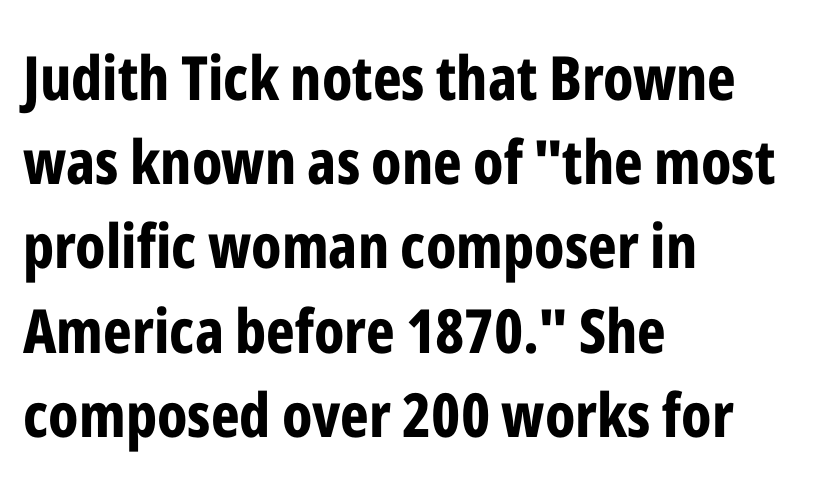
{"serif": "no", "italic": "no", "bold": "yes", "weight": "bold", "width": "condensed", "stroke_contrast": "low", "x_height": "medium", "monospaced": "no", "underline": "no", "align": "left", "line_spacing": "normal", "line_spacing_ratio": 1.38, "letter_spacing": "normal", "letter_spacing_em": 0.0, "glyph_px": 61}
